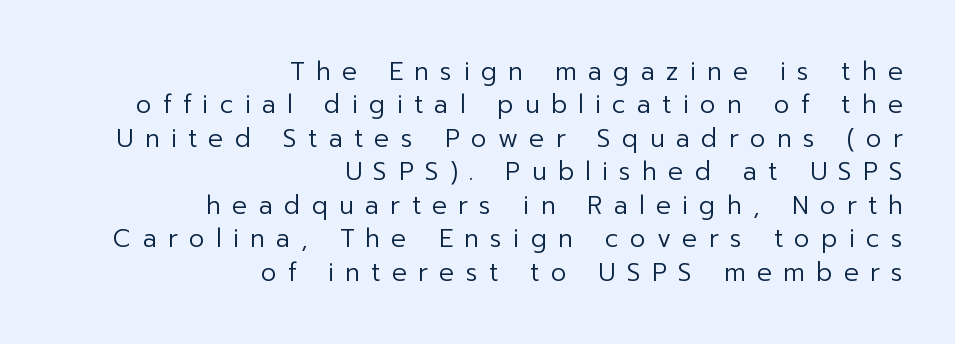
Q: Is the text bold? A: No.
Q: Is the text italic (slanted)? A: No, it is upright.
Q: Is the text underlined? A: No.
Q: How is the paragraph aligned? A: Right-aligned.
Q: Is the spacing between letters normal or unusually wide? A: Unusually wide.
Q: Is the spacing between lines tight, normal or loose? A: Normal.
